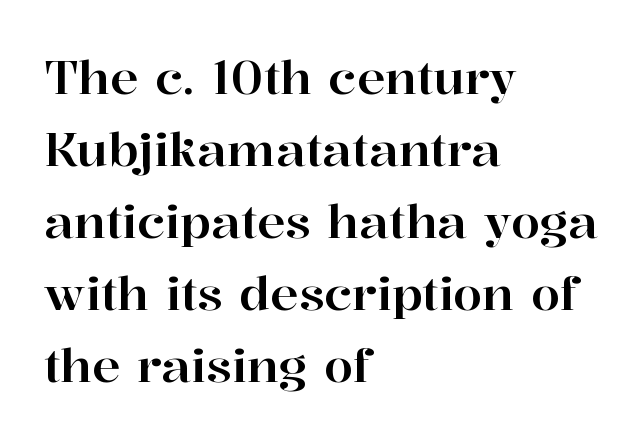
The image shows 47 px serif type, upright; set left-aligned, normal line spacing (1.53x), normal letter spacing, not underlined; high stroke contrast and a medium x-height.
